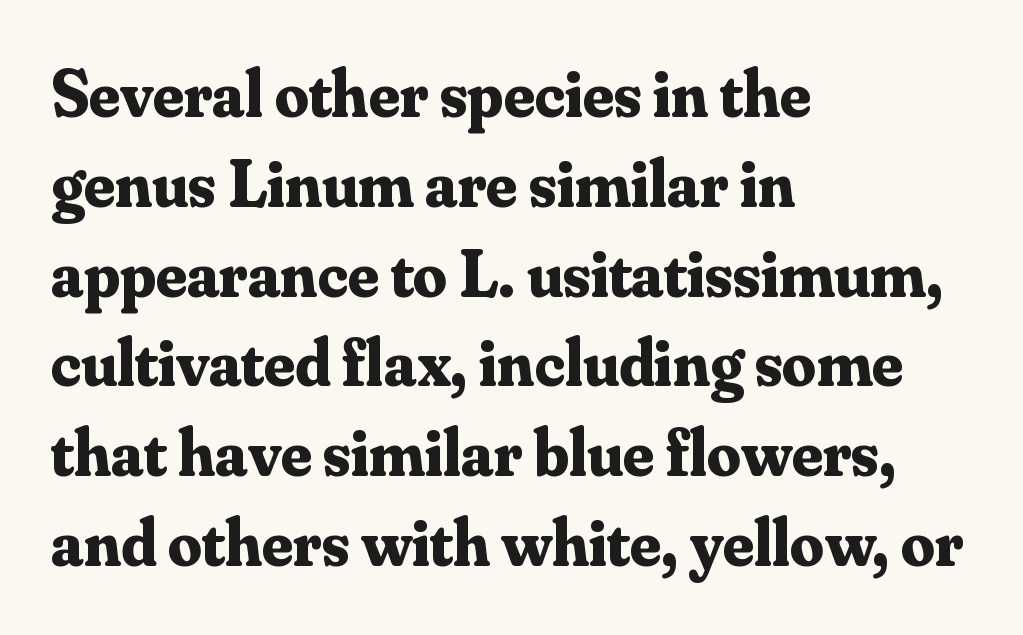
Each letter keeps its own natural width here, so spacing adapts to shape. Beneath every word, the page is bare. This sample uses plain, unmodified letter spacing. Successive baselines arrive at the customary interval.
